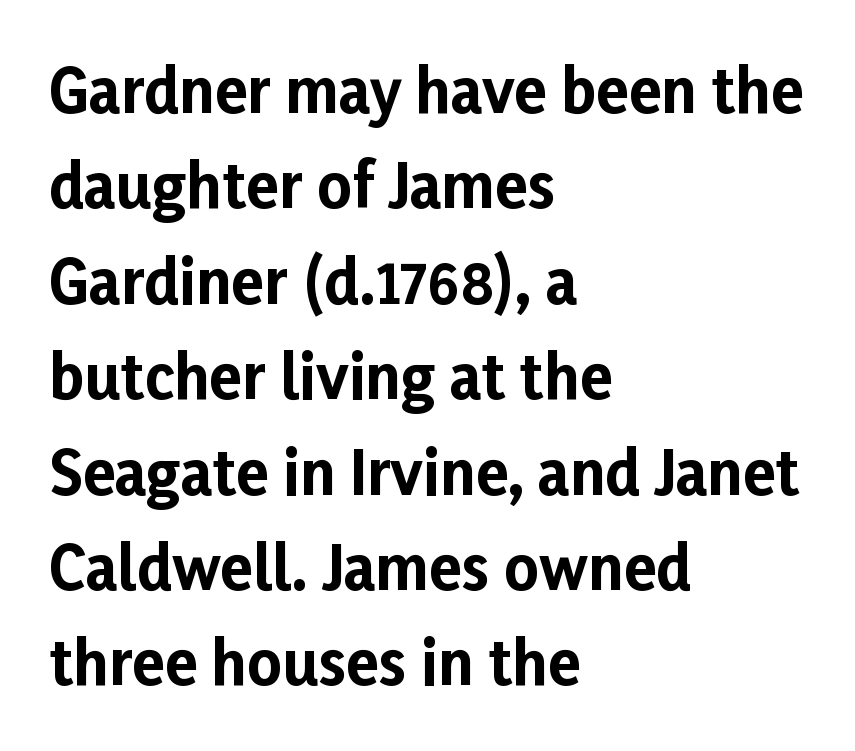
{"serif": "no", "italic": "no", "bold": "yes", "weight": "bold", "width": "normal", "stroke_contrast": "low", "x_height": "medium", "monospaced": "no", "underline": "no", "align": "left", "line_spacing": "normal", "line_spacing_ratio": 1.59, "letter_spacing": "normal", "letter_spacing_em": 0.0, "glyph_px": 60}
